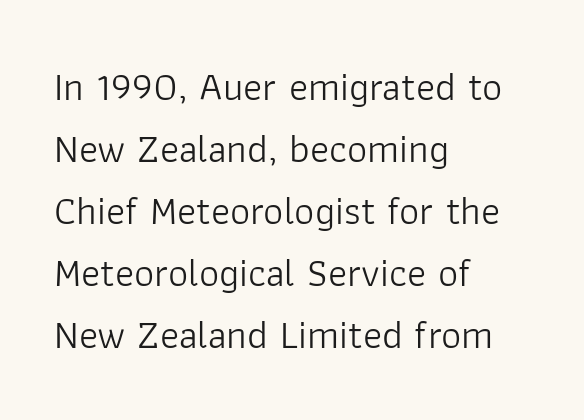
{"serif": "no", "italic": "no", "bold": "no", "weight": "light", "width": "normal", "stroke_contrast": "low", "x_height": "medium", "monospaced": "no", "underline": "no", "align": "left", "line_spacing": "normal", "line_spacing_ratio": 1.55, "letter_spacing": "normal", "letter_spacing_em": 0.0, "glyph_px": 40}
